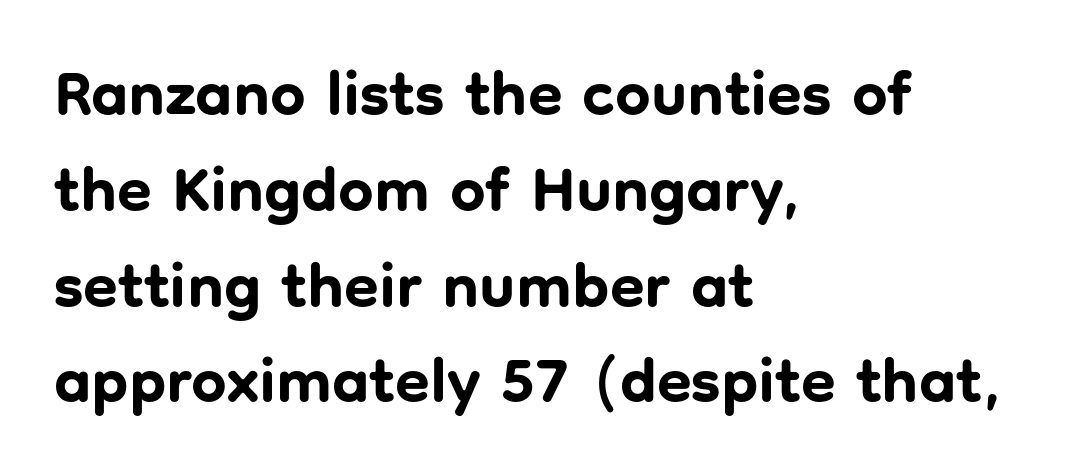
Spacing verdict: proportional, widths tailored to each character. Does the weight exceed regular? Yes, all the way to bold. Tall strokes in this sample are plumb rather than angled. Look at the bottom of the vertical strokes: they stop flat, with no serifs. Notice how descenders clear the ascenders below comfortably — that's standard leading.
